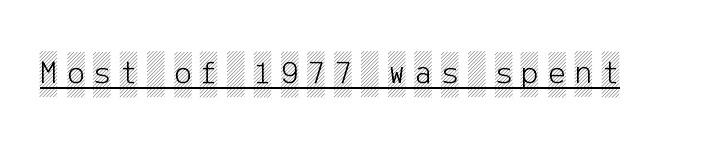
Honestly, the underline is the first thing you notice here. Quick note: not italic, upright. Observe the wide spacing: letters keep a clear distance from each other.
